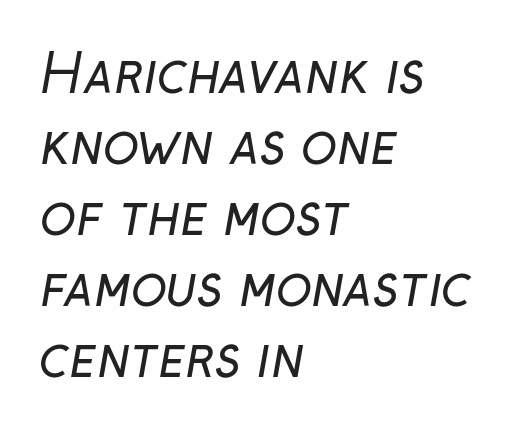
The image shows 53 px regular-weight sans-serif type; set left-aligned, normal line spacing (1.34x), normal letter spacing, not underlined; low stroke contrast and a medium x-height.
